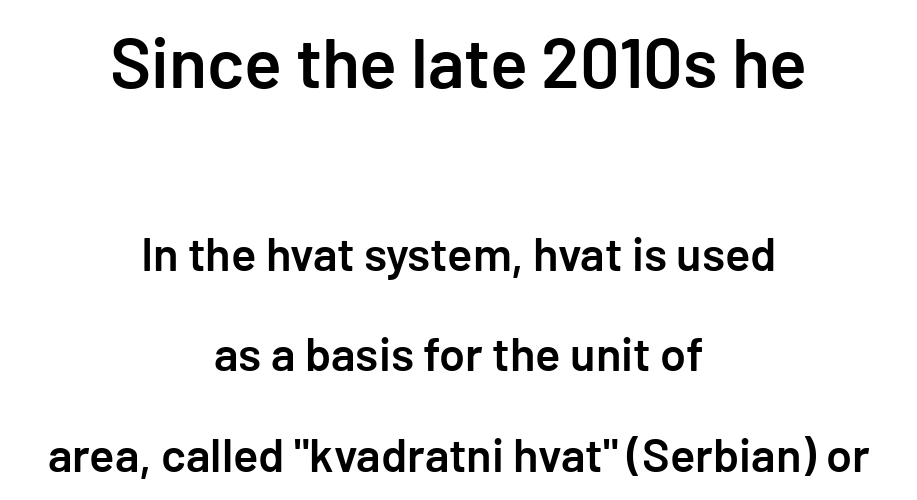
The typeface chosen for these lines omits serifs. Loosely led — the rows are spread out. The typesetter chose a symmetrical, centered arrangement here. A bit beefed up — I'd call it semibold rather than bold. Clear beneath every line of the passage.
